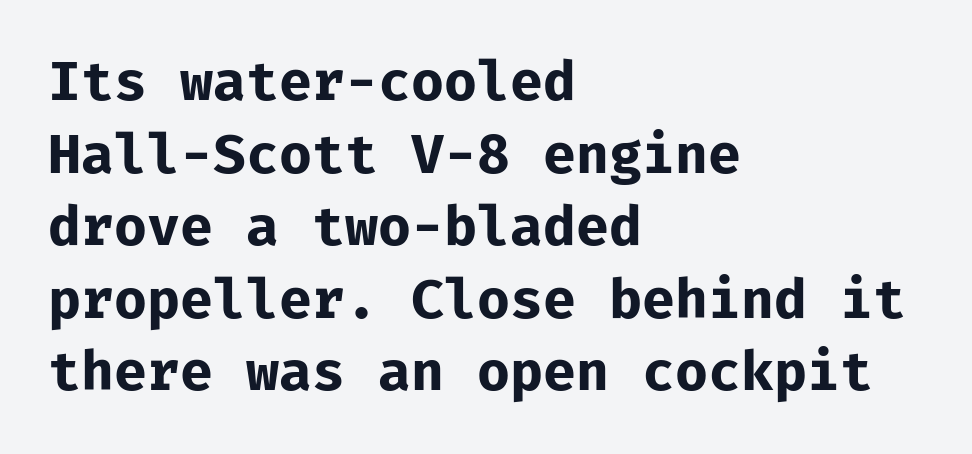
Q: Is the text bold? A: Yes.
Q: Is the text italic (slanted)? A: No, it is upright.
Q: Is the typeface a serif or a sans-serif typeface? A: Sans-serif.
Q: Is the text underlined? A: No.
Q: How is the paragraph aligned? A: Left-aligned.
Q: Is the spacing between letters normal or unusually wide? A: Normal.
Q: Is the spacing between lines tight, normal or loose? A: Normal.
Q: Width (condensed, normal, or wide)? A: Normal.
Q: Stroke contrast? A: Low.
Q: x-height? A: Medium.
Q: Monospaced? A: Yes.
